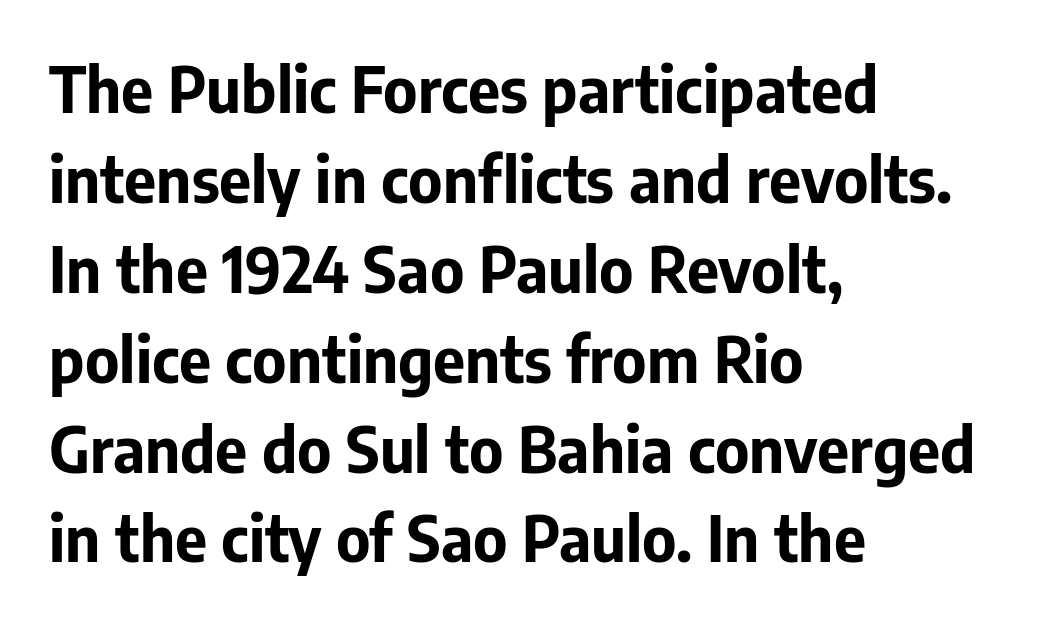
Q: Is the text bold? A: Yes.
Q: Is the text italic (slanted)? A: No, it is upright.
Q: Is the typeface a serif or a sans-serif typeface? A: Sans-serif.
Q: Is the text underlined? A: No.
Q: How is the paragraph aligned? A: Left-aligned.
Q: Is the spacing between letters normal or unusually wide? A: Normal.
Q: Is the spacing between lines tight, normal or loose? A: Normal.
Q: Width (condensed, normal, or wide)? A: Normal.
Q: Stroke contrast? A: Low.
Q: x-height? A: Medium.
Q: Monospaced? A: No.
